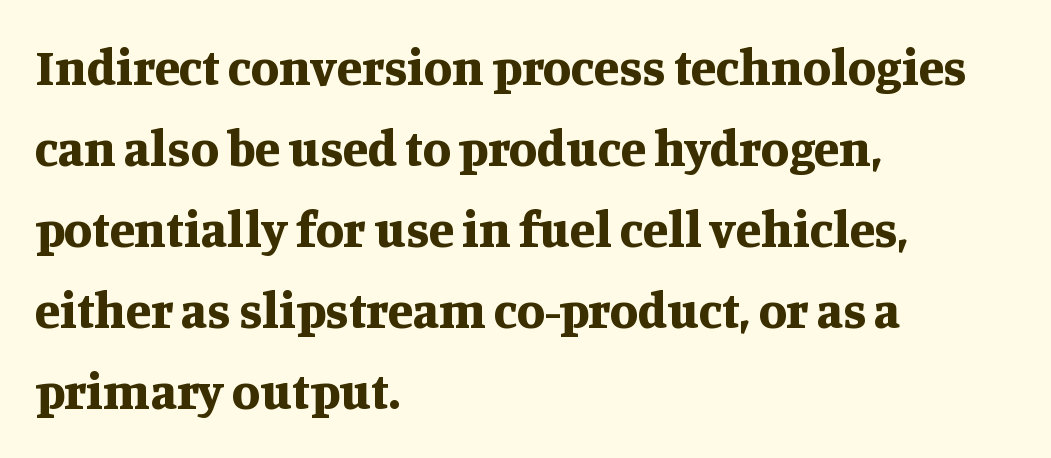
Q: Is the text bold? A: Yes.
Q: Is the text italic (slanted)? A: No, it is upright.
Q: Is the typeface a serif or a sans-serif typeface? A: Serif.
Q: Is the text underlined? A: No.
Q: How is the paragraph aligned? A: Left-aligned.
Q: Is the spacing between letters normal or unusually wide? A: Normal.
Q: Is the spacing between lines tight, normal or loose? A: Normal.
Q: Width (condensed, normal, or wide)? A: Normal.
Q: Stroke contrast? A: Medium.
Q: x-height? A: Large.
Q: Monospaced? A: No.
